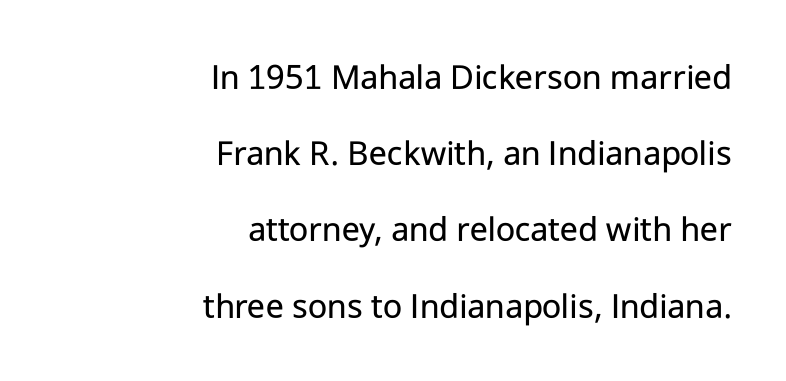
Q: Is the text bold? A: No.
Q: Is the text italic (slanted)? A: No, it is upright.
Q: Is the typeface a serif or a sans-serif typeface? A: Sans-serif.
Q: Is the text underlined? A: No.
Q: How is the paragraph aligned? A: Right-aligned.
Q: Is the spacing between letters normal or unusually wide? A: Normal.
Q: Is the spacing between lines tight, normal or loose? A: Loose.
Q: Width (condensed, normal, or wide)? A: Normal.
Q: Stroke contrast? A: Low.
Q: x-height? A: Medium.
Q: Monospaced? A: No.
